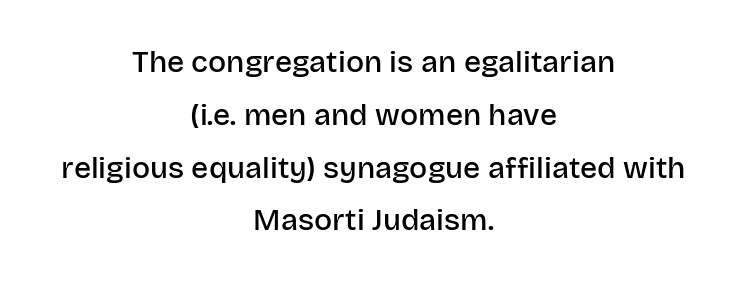
This is roman type, the default non-slanted kind. The compositor balanced each line on the midline. Varying glyph widths throughout — classic text-font behaviour. This is sans-serif lettering, the kind often seen on screens and signage.
